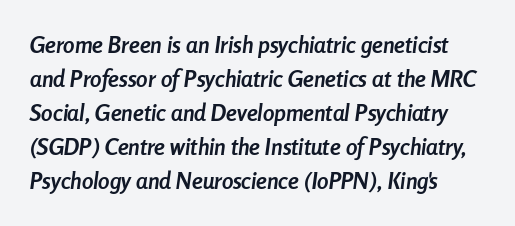
Every character sits at an angle, as italics do. The block of text has a typical density, with ordinary space between rows. Set as a true bold cut, around the 700 mark. The rendering anchors every line to the left-hand side. Standard letterfit; no display-style spreading of the glyphs. A clean baseline with only descenders dipping below it.
